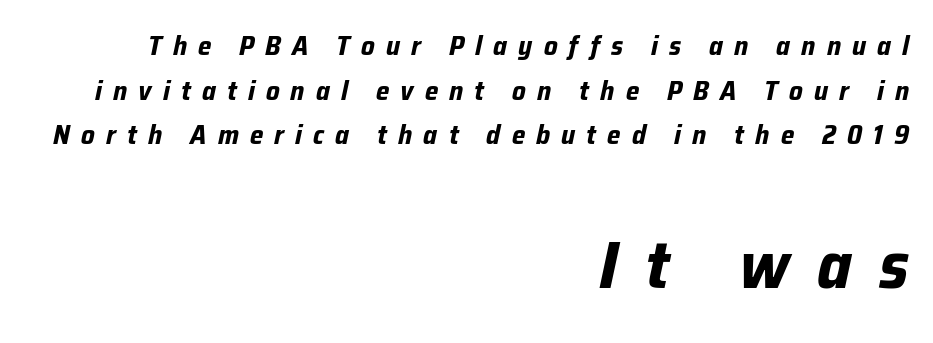
{"italic": "yes", "lean": "right", "slant_degrees": 12, "bold": "yes", "weight": "bold", "width": "normal", "stroke_contrast": "low", "x_height": "medium", "monospaced": "no", "underline": "no", "align": "right", "line_spacing": "normal", "line_spacing_ratio": 1.65, "letter_spacing": "wide", "letter_spacing_em": 0.41, "larger_block": "second", "size_ratio": 2.48, "glyph_px": 67}
